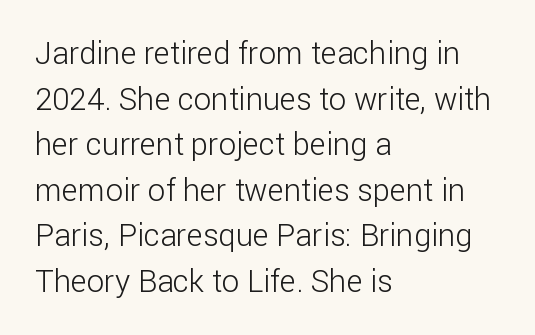
{"serif": "no", "italic": "no", "bold": "no", "weight": "light", "width": "normal", "stroke_contrast": "low", "x_height": "medium", "monospaced": "no", "underline": "no", "align": "left", "line_spacing": "normal", "line_spacing_ratio": 1.47, "letter_spacing": "normal", "letter_spacing_em": 0.0, "glyph_px": 31}
